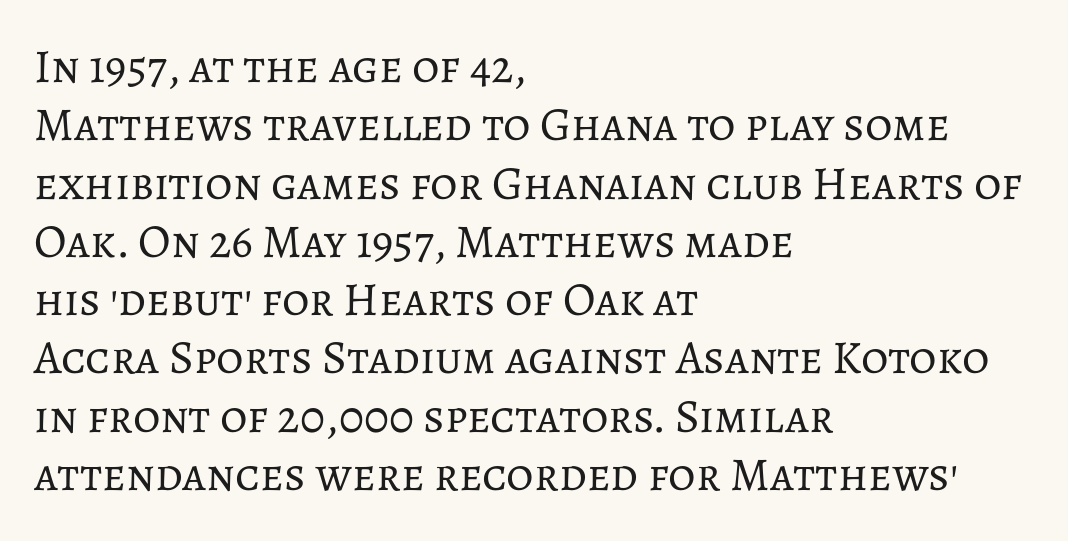
The image shows 47 px regular-weight type, upright; set left-aligned, line spacing 1.24x, normal letter spacing, not underlined; low stroke contrast and a medium x-height.
